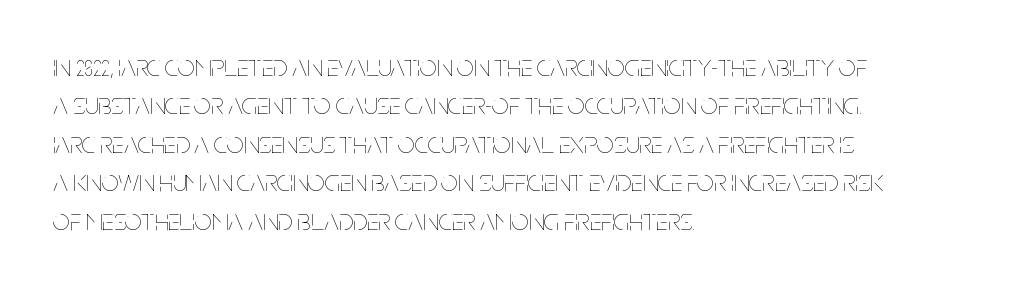
Horizontal bands of white between lines are of average thickness. The rendering uses natural spacing where letterforms have individual widths. A typesetter would call this zero additional tracking. Every row of glyphs begins at an identical x-position on the left. Is the stroke heavy? The answer is a plain regular-or-lighter.
